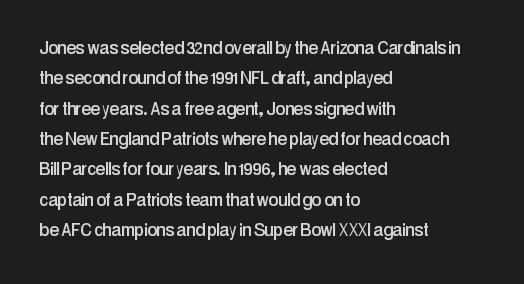
The image shows 22 px text type, upright; set left-aligned, normal line spacing (1.38x), normal letter spacing, not underlined.
